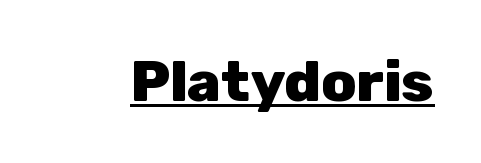
{"serif": "no", "italic": "no", "bold": "yes", "weight": "heavy", "width": "normal", "stroke_contrast": "low", "x_height": "medium", "monospaced": "no", "underline": "yes", "letter_spacing": "normal", "letter_spacing_em": 0.0, "glyph_px": 57}
